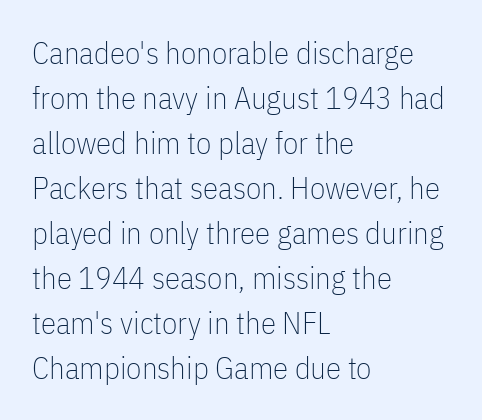
Q: Is the text bold? A: No.
Q: Is the text italic (slanted)? A: No, it is upright.
Q: Is the typeface a serif or a sans-serif typeface? A: Sans-serif.
Q: Is the text underlined? A: No.
Q: How is the paragraph aligned? A: Left-aligned.
Q: Is the spacing between letters normal or unusually wide? A: Normal.
Q: Is the spacing between lines tight, normal or loose? A: Normal.
Q: Width (condensed, normal, or wide)? A: Condensed.
Q: Stroke contrast? A: Low.
Q: x-height? A: Medium.
Q: Monospaced? A: No.
